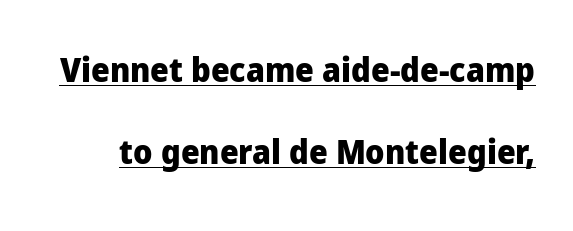
The rendering shows plain stroke endings on the letterforms — a sans-serif design. The axis of the letterforms is exactly vertical. The rendering uses the underline text-decoration. Here the designer chose a conventional face with non-uniform glyph widths.
